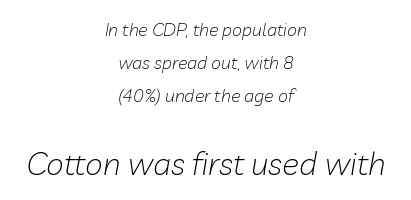
Quick note: italic. The horizontal fit of the characters is conventional and even. The words here are not underlined. The lines are quadded center.
